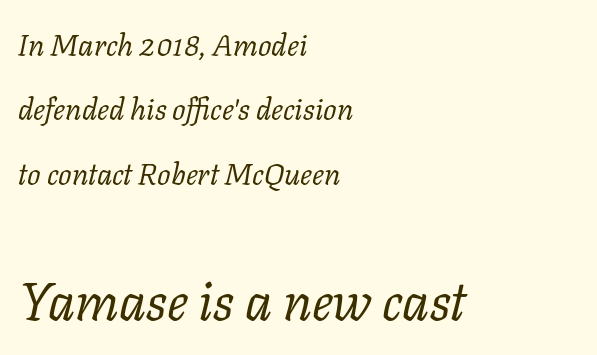
The image shows 53 px regular-weight serif type, italic (leaning right); set left-aligned, loose line spacing (2.15x), normal letter spacing, not underlined; the second (bottom) block is 1.77x larger; low stroke contrast and a medium x-height.
